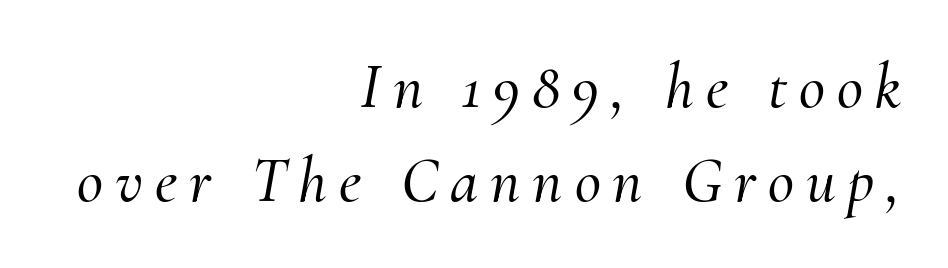
The lettering tilts uniformly, giving the passage an italic look. The foot of each line stays bare and open. You can tell from the footed stems that serif type was used. Character widths vary here, with narrow letters taking less room than wide ones. Evenly set lines give the paragraph a standard silhouette.
